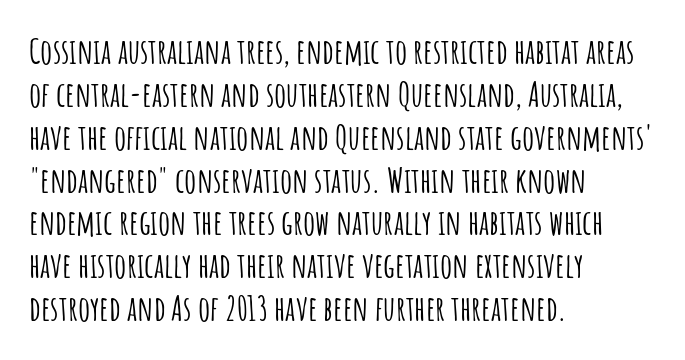
Summary of vertical rhythm: regular, with standard interline spacing. Beneath every word, the page is bare. No italicization has been applied; the sample stays upright. A sans-serif font was chosen for this passage.
